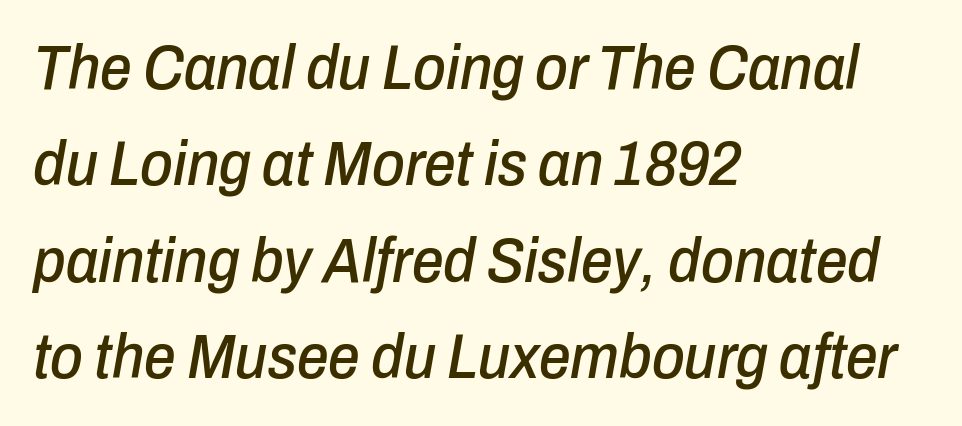
A bare baseline throughout the passage. Each letter keeps its own natural width here, so spacing adapts to shape. Regarding leading, the lines here are spaced in the standard way. An italicized treatment has been applied to the whole sample. Default kerning and tracking; the words read as compact shapes.
